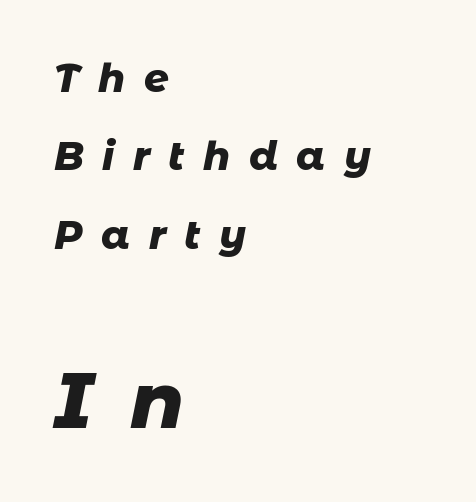
The image shows 78 px heavy type, italic (leaning right); set left-aligned, loose line spacing (2.01x), unusually wide letter spacing (+0.47 em), not underlined; the second (bottom) block is 2.0x larger; low stroke contrast and a medium x-height.
